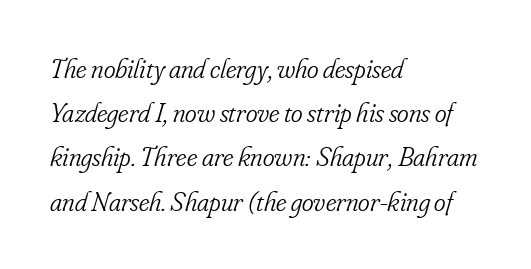
Q: Is the text bold? A: No.
Q: Is the text italic (slanted)? A: Yes, it leans right by about 16 degrees.
Q: Is the typeface a serif or a sans-serif typeface? A: Serif.
Q: Is the text underlined? A: No.
Q: How is the paragraph aligned? A: Left-aligned.
Q: Is the spacing between letters normal or unusually wide? A: Normal.
Q: Is the spacing between lines tight, normal or loose? A: Normal.
Q: Width (condensed, normal, or wide)? A: Condensed.
Q: Stroke contrast? A: Low.
Q: x-height? A: Small.
Q: Monospaced? A: No.
